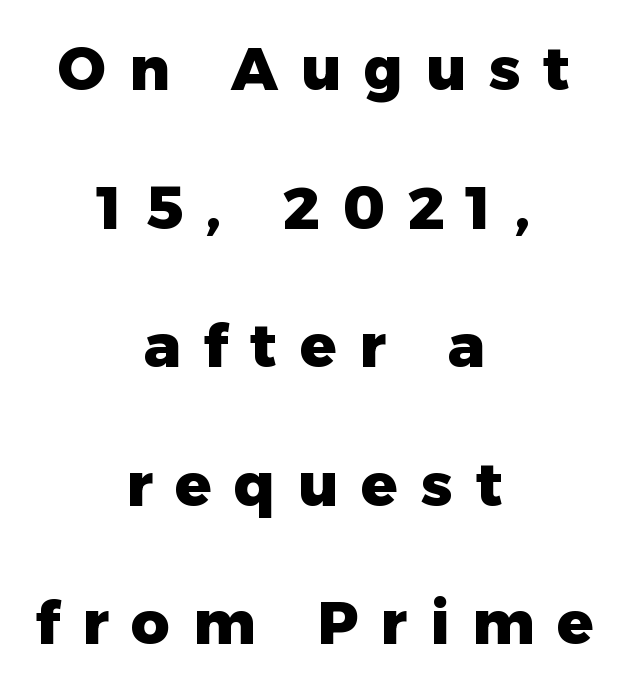
{"serif": "no", "italic": "no", "bold": "yes", "weight": "heavy", "width": "normal", "stroke_contrast": "low", "x_height": "medium", "monospaced": "no", "underline": "no", "align": "center", "line_spacing": "loose", "line_spacing_ratio": 2.31, "letter_spacing": "wide", "letter_spacing_em": 0.38, "glyph_px": 60}
